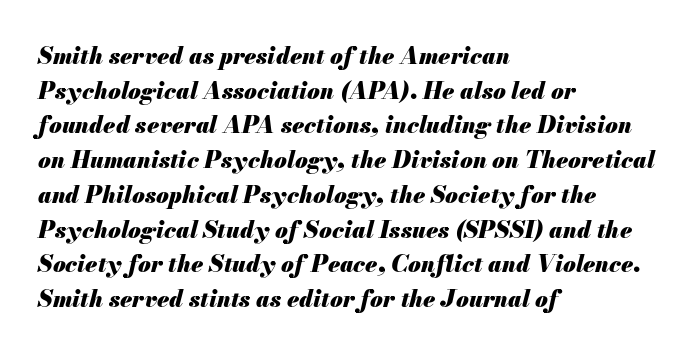
{"italic": "yes", "lean": "right", "slant_degrees": 13, "bold": "yes", "underline": "no", "align": "left", "line_spacing": "normal", "line_spacing_ratio": 1.51, "letter_spacing": "normal", "letter_spacing_em": 0.0, "glyph_px": 23}
